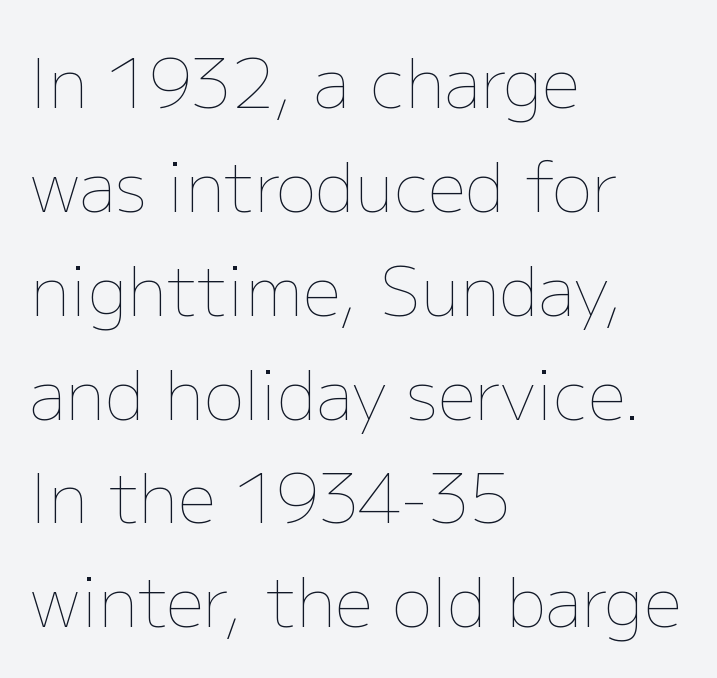
Compared with a typical body face, this is equally light or lighter still. Leftover space on each line is placed entirely after the last word. Standard letterfit; no display-style spreading of the glyphs. The rendering uses natural spacing where letterforms have individual widths. Interline gaps are of average width in this sample. This sample uses an upright cut, with every glyph sitting square on the baseline.
